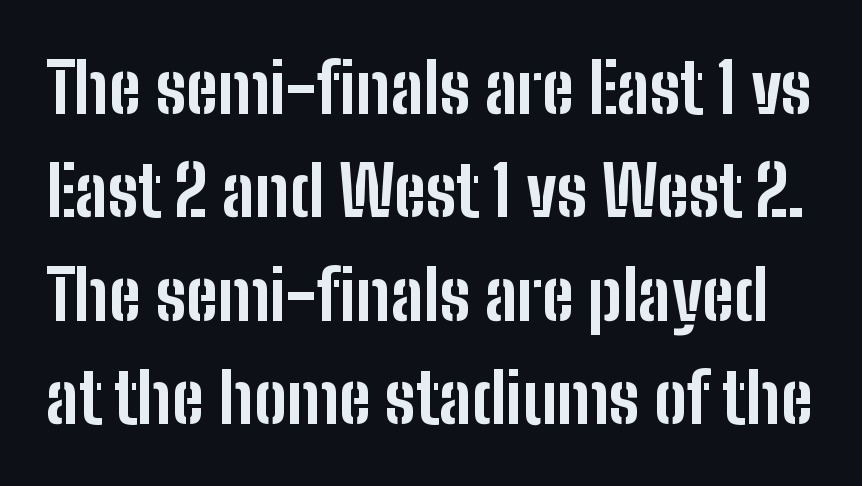
The image shows 69 px bold, condensed sans-serif type, upright; set normal line spacing (1.5x), normal letter spacing, not underlined; low stroke contrast and a medium x-height.
